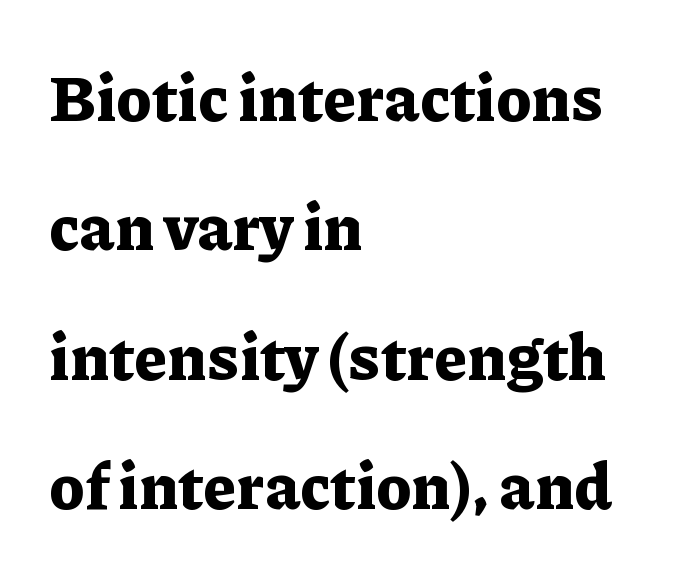
{"serif": "yes", "italic": "no", "bold": "yes", "weight": "bold", "width": "normal", "stroke_contrast": "low", "x_height": "medium", "monospaced": "no", "underline": "no", "align": "left", "line_spacing": "loose", "line_spacing_ratio": 2.02, "letter_spacing": "normal", "letter_spacing_em": 0.0, "glyph_px": 64}
